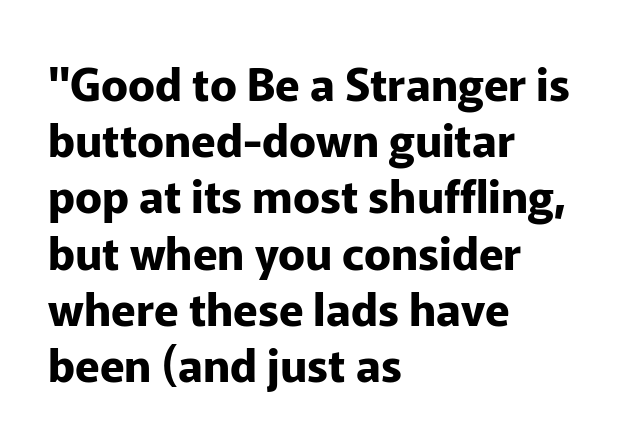
{"serif": "no", "italic": "no", "bold": "yes", "weight": "bold", "width": "normal", "stroke_contrast": "low", "x_height": "medium", "monospaced": "no", "underline": "no", "align": "left", "line_spacing": "normal", "line_spacing_ratio": 1.25, "letter_spacing": "normal", "letter_spacing_em": 0.0, "glyph_px": 45}
